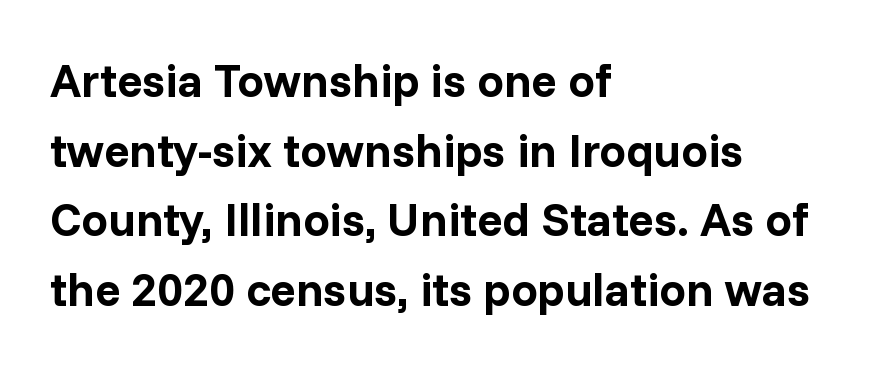
This sample uses a sans-serif face. Unlike italic type, these characters show no tilt at all. There is no visible air inserted between adjacent glyphs. Words float on clear page, feet unadorned. Strokes here are thick enough to call this a true bold.
